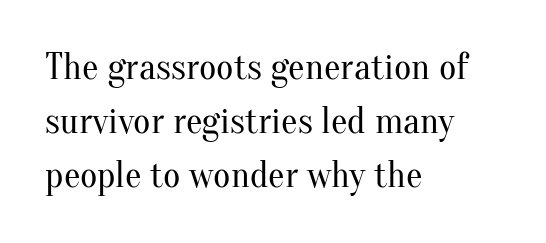
{"serif": "yes", "italic": "no", "bold": "no", "weight": "regular", "width": "normal", "stroke_contrast": "medium", "x_height": "small", "monospaced": "no", "underline": "no", "align": "left", "line_spacing": "normal", "line_spacing_ratio": 1.46, "letter_spacing": "normal", "letter_spacing_em": 0.0, "glyph_px": 37}
